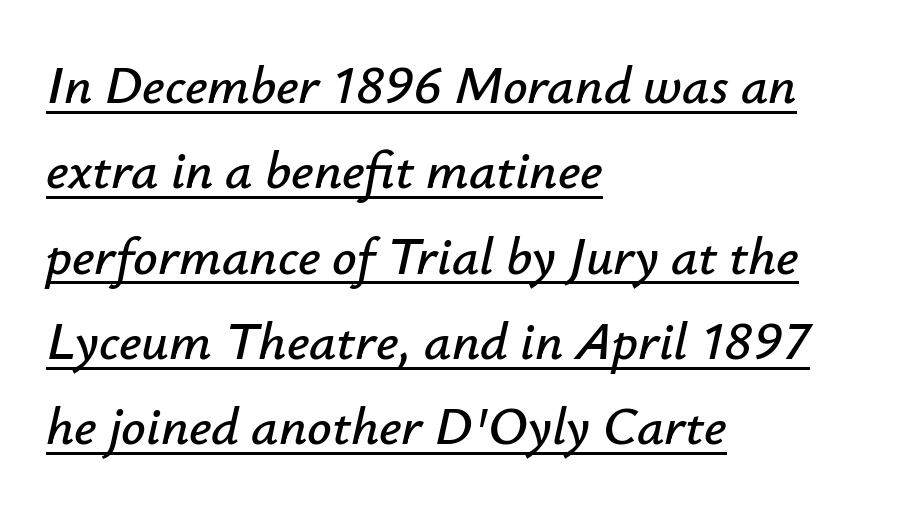
The image shows 54 px text type, italic (leaning right); set left-aligned, normal line spacing (1.58x), normal letter spacing, underlined; low stroke contrast and a small x-height.
